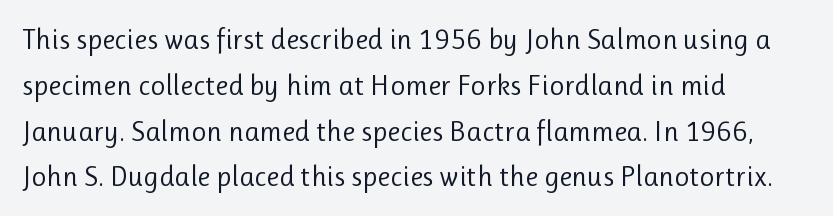
The image shows 29 px regular-weight sans-serif type, upright; set left-aligned, normal line spacing (1.58x), normal letter spacing, not underlined; low stroke contrast and a medium x-height.
